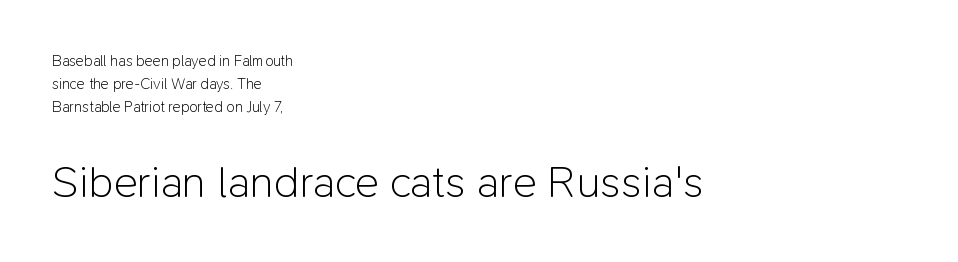
{"serif": "no", "italic": "no", "bold": "no", "weight": "light", "width": "normal", "stroke_contrast": "low", "x_height": "medium", "monospaced": "no", "underline": "no", "align": "left", "line_spacing": "normal", "line_spacing_ratio": 1.52, "letter_spacing": "normal", "letter_spacing_em": 0.0, "larger_block": "second", "size_ratio": 3.0, "glyph_px": 45}
